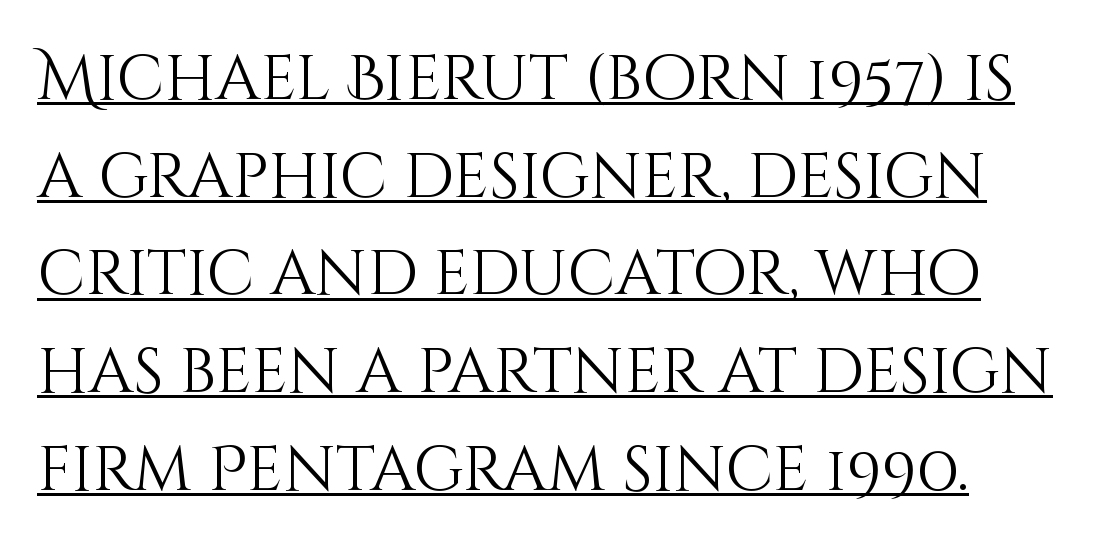
If you measured baseline to baseline, you'd find a middling distance. Proportional: the letters do not fall into vertical columns. Bold? No — there's no thickening of the strokes. The face used here appears with an underline applied. Ordinary non-slanted type is in use. In terms of letterspacing, this is plain default setting.
